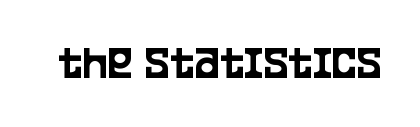
The image shows 47 px condensed sans-serif type, upright; set normal letter spacing, not underlined; low stroke contrast and a large x-height.
